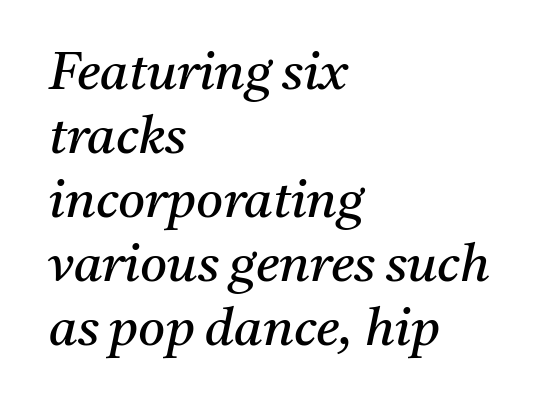
The image shows 52 px regular-weight serif type, italic (leaning right); set left-aligned, line spacing 1.23x, normal letter spacing, not underlined; medium stroke contrast and a medium x-height.
